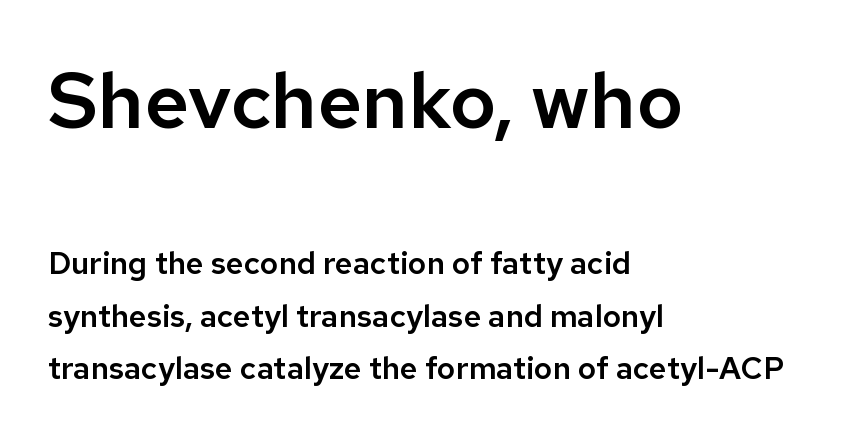
{"serif": "no", "italic": "no", "width": "normal", "stroke_contrast": "low", "x_height": "medium", "monospaced": "no", "underline": "no", "align": "left", "line_spacing": "normal", "line_spacing_ratio": 1.69, "letter_spacing": "normal", "letter_spacing_em": 0.0, "larger_block": "first", "size_ratio": 2.52, "glyph_px": 78}
